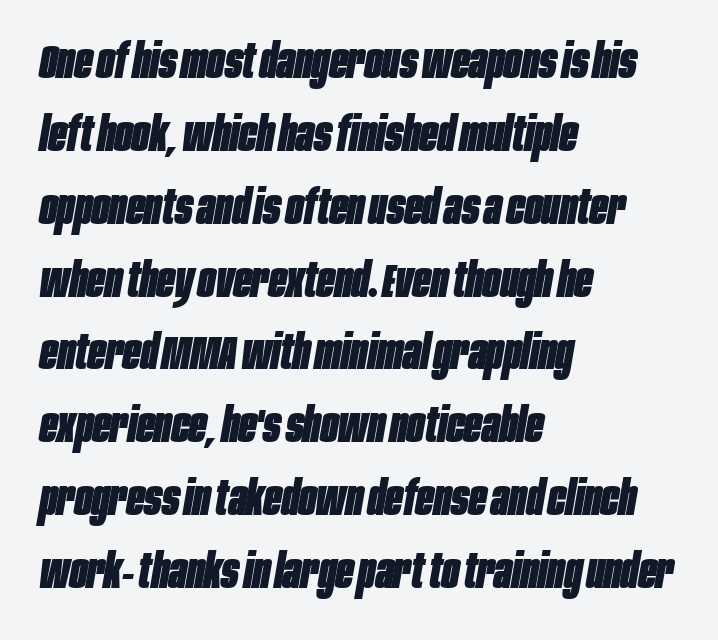
The space directly below the letters is spotless. Each letter keeps its own natural width here, so spacing adapts to shape. Students, this is bold: see how much ink each stroke carries. The typography opts for an oblique posture over an upright one. Honestly, the letter spacing is just normal — you wouldn't notice it. Successive baselines arrive at the customary interval.
